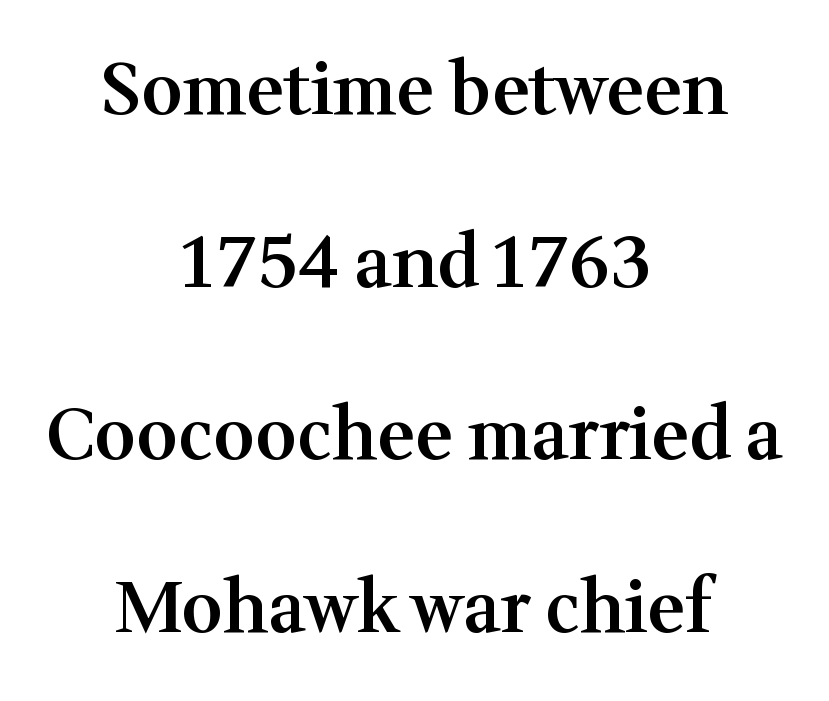
The image shows 71 px semibold serif type, upright; set centered, loose line spacing (2.43x), normal letter spacing, not underlined; medium stroke contrast and a medium x-height.
